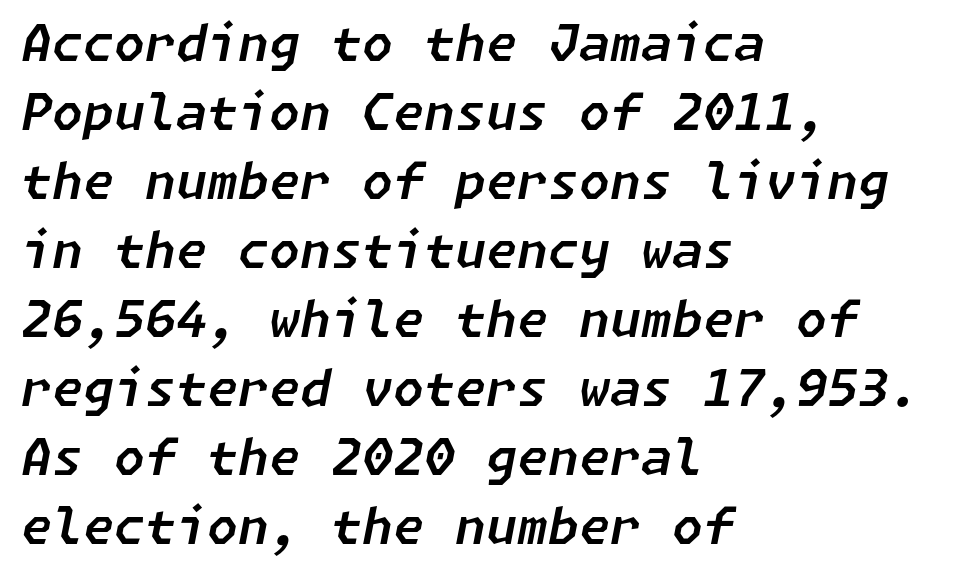
The image shows 50 px text type, italic (leaning right); set left-aligned, normal line spacing (1.38x), normal letter spacing, not underlined; low stroke contrast and a medium x-height.
